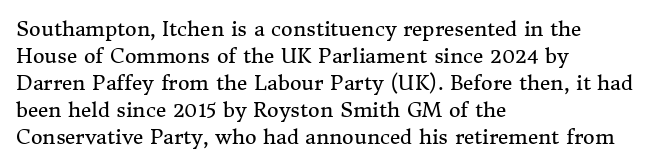
The image shows 20 px text type, upright; set left-aligned, normal line spacing (1.35x), normal letter spacing, not underlined.
